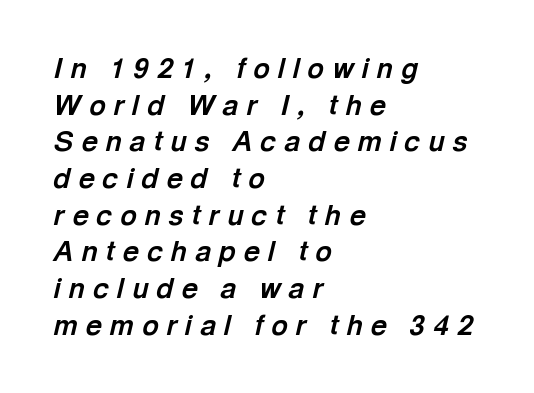
Q: Is the text bold? A: Yes.
Q: Is the text italic (slanted)? A: Yes, it leans right by about 13 degrees.
Q: Is the text underlined? A: No.
Q: How is the paragraph aligned? A: Left-aligned.
Q: Is the spacing between letters normal or unusually wide? A: Unusually wide.
Q: Is the spacing between lines tight, normal or loose? A: Normal.
Q: Width (condensed, normal, or wide)? A: Normal.
Q: x-height? A: Medium.
Q: Monospaced? A: No.
